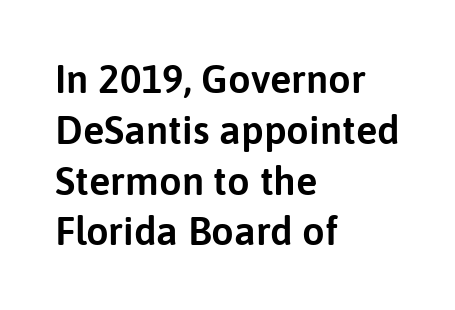
The text block is weighted toward the left margin, trailing off unevenly rightward. These lines were composed using upright roman letters. The line-height multiplier appears to be the usual default. How are the letters spaced? Ordinarily, with no added tracking.
